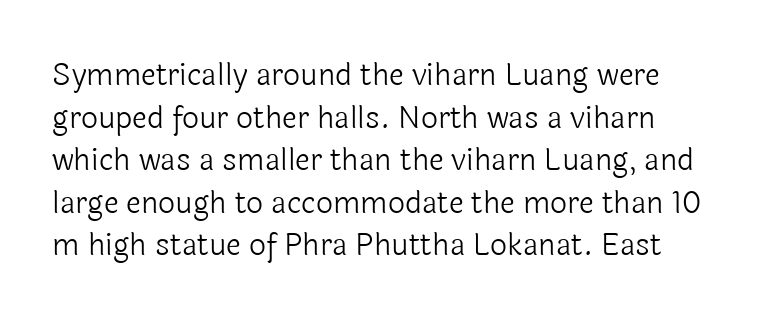
Q: Is the text bold? A: No.
Q: Is the text italic (slanted)? A: No, it is upright.
Q: Is the typeface a serif or a sans-serif typeface? A: Sans-serif.
Q: Is the text underlined? A: No.
Q: Is the spacing between letters normal or unusually wide? A: Normal.
Q: Is the spacing between lines tight, normal or loose? A: Normal.
Q: Width (condensed, normal, or wide)? A: Normal.
Q: x-height? A: Medium.
Q: Monospaced? A: No.
